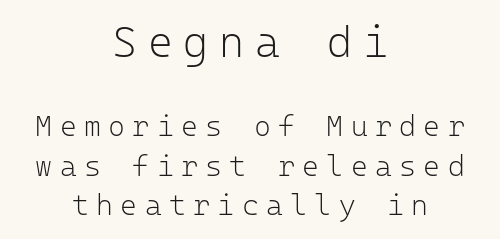
The image shows 43 px light sans-serif type, upright, monospaced; set centered, normal line spacing (1.35x), unusually wide letter spacing (+0.25 em), not underlined; the first (top) block is 1.48x larger; low stroke contrast and a medium x-height.
